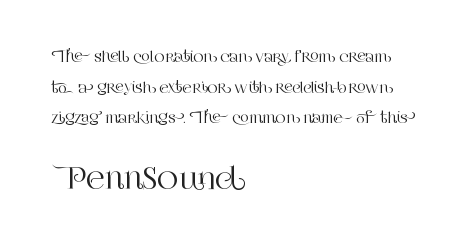
{"serif": "yes", "italic": "no", "width": "normal", "stroke_contrast": "high", "x_height": "large", "monospaced": "no", "underline": "no", "align": "left", "line_spacing": "loose", "line_spacing_ratio": 2.19, "letter_spacing": "normal", "letter_spacing_em": 0.0, "larger_block": "second", "size_ratio": 2.07, "glyph_px": 29}
